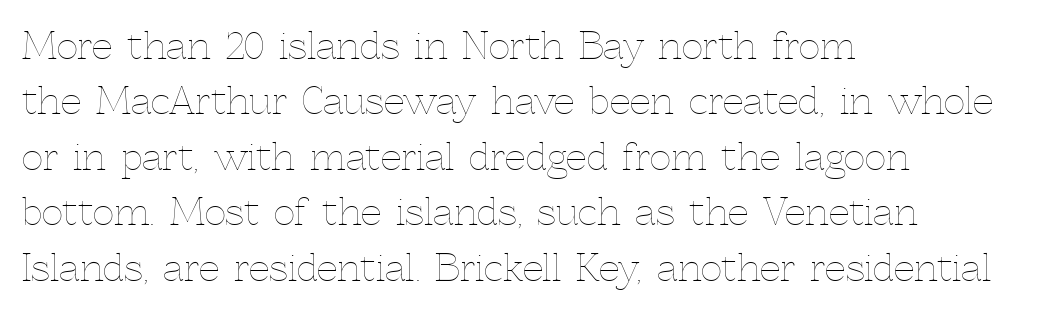
Q: Is the text bold? A: No.
Q: Is the text italic (slanted)? A: No, it is upright.
Q: Is the text underlined? A: No.
Q: How is the paragraph aligned? A: Left-aligned.
Q: Is the spacing between letters normal or unusually wide? A: Normal.
Q: Is the spacing between lines tight, normal or loose? A: Normal.
Q: Width (condensed, normal, or wide)? A: Normal.
Q: x-height? A: Medium.
Q: Monospaced? A: No.
